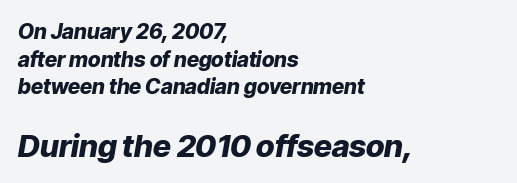
{"italic": "yes", "lean": "right", "slant_degrees": 9, "bold": "yes", "weight": "heavy", "width": "normal", "stroke_contrast": "low", "x_height": "medium", "monospaced": "no", "underline": "no", "align": "left", "line_spacing": "normal", "line_spacing_ratio": 1.32, "letter_spacing": "normal", "letter_spacing_em": 0.0, "larger_block": "second", "size_ratio": 1.48, "glyph_px": 31}
